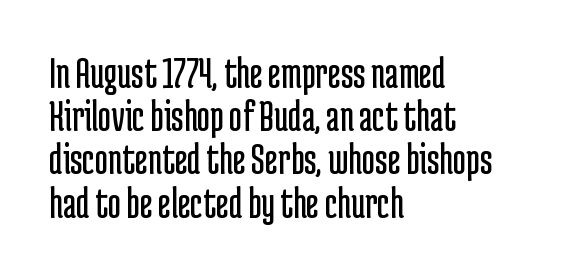
Q: Is the text bold? A: No.
Q: Is the text italic (slanted)? A: No, it is upright.
Q: Is the typeface a serif or a sans-serif typeface? A: Sans-serif.
Q: Is the text underlined? A: No.
Q: How is the paragraph aligned? A: Left-aligned.
Q: Is the spacing between letters normal or unusually wide? A: Normal.
Q: Is the spacing between lines tight, normal or loose? A: Tight.
Q: Width (condensed, normal, or wide)? A: Condensed.
Q: Stroke contrast? A: Low.
Q: x-height? A: Medium.
Q: Monospaced? A: No.
